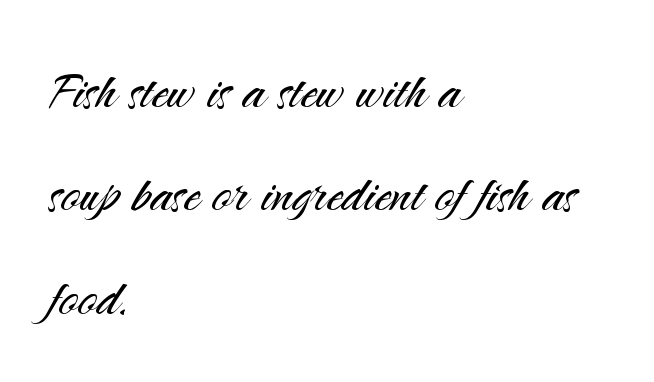
Q: Is the text bold? A: No.
Q: Is the text italic (slanted)? A: Yes.
Q: Is the typeface a serif or a sans-serif typeface? A: Sans-serif.
Q: Is the text underlined? A: No.
Q: How is the paragraph aligned? A: Left-aligned.
Q: Is the spacing between letters normal or unusually wide? A: Normal.
Q: Is the spacing between lines tight, normal or loose? A: Normal.
Q: Width (condensed, normal, or wide)? A: Normal.
Q: Stroke contrast? A: Medium.
Q: x-height? A: Small.
Q: Monospaced? A: No.
